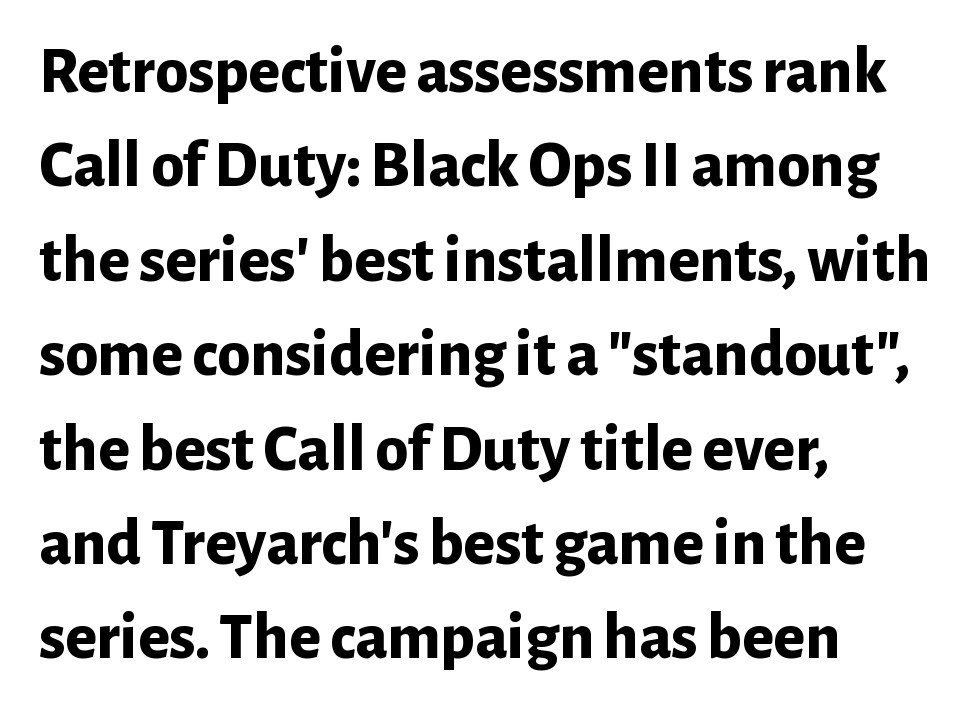
{"serif": "no", "italic": "no", "bold": "yes", "weight": "bold", "width": "normal", "stroke_contrast": "low", "x_height": "medium", "monospaced": "no", "underline": "no", "align": "left", "line_spacing": "normal", "line_spacing_ratio": 1.43, "letter_spacing": "normal", "letter_spacing_em": 0.0, "glyph_px": 66}
